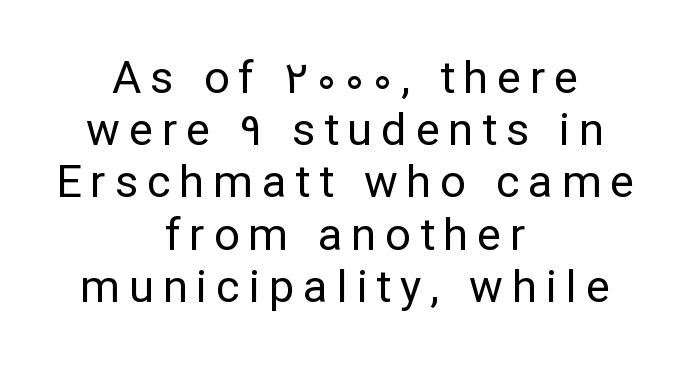
The image shows 45 px regular-weight sans-serif type, upright; set centered, line spacing 1.16x, unusually wide letter spacing (+0.2 em), not underlined; low stroke contrast and a medium x-height.
